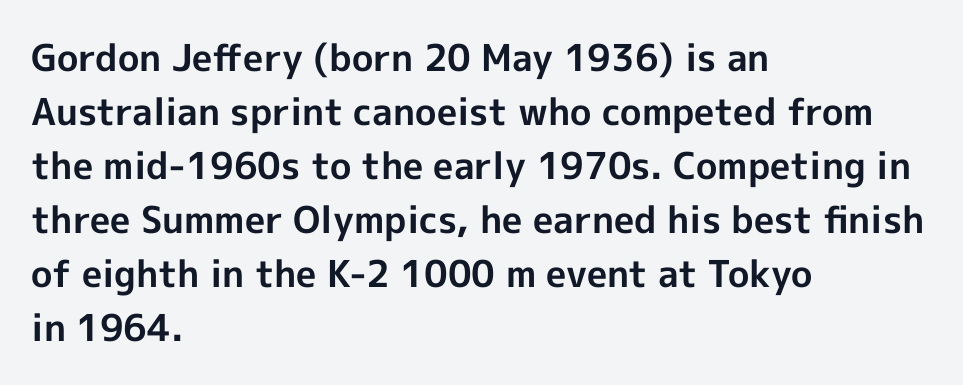
The image shows 37 px bold sans-serif type, upright; set left-aligned, normal line spacing (1.46x), normal letter spacing, not underlined; a medium x-height.
